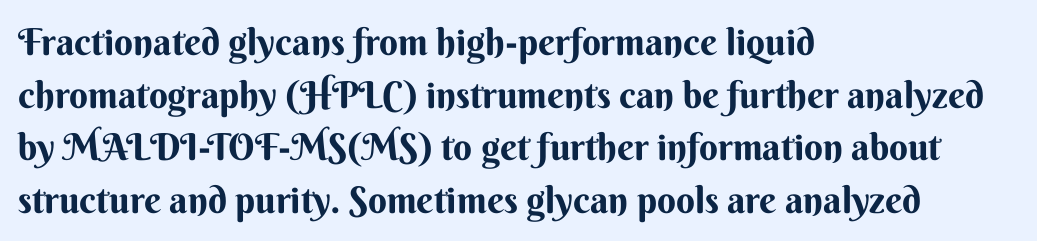
The image shows 37 px sans-serif type, upright; set left-aligned, normal line spacing (1.42x), normal letter spacing, not underlined; medium stroke contrast and a small x-height.
